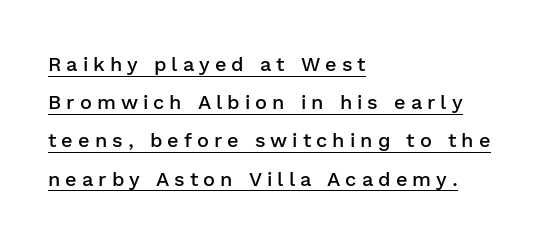
Q: Is the text bold? A: Semi-bold.
Q: Is the text italic (slanted)? A: No, it is upright.
Q: Is the text underlined? A: Yes.
Q: How is the paragraph aligned? A: Left-aligned.
Q: Is the spacing between letters normal or unusually wide? A: Unusually wide.
Q: Is the spacing between lines tight, normal or loose? A: Loose.
